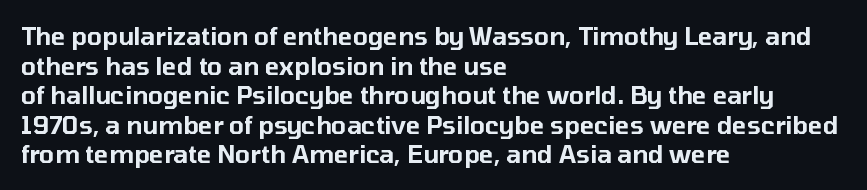
{"italic": "no", "underline": "no", "align": "left", "line_spacing_ratio": 1.23, "letter_spacing": "normal", "letter_spacing_em": 0.0, "glyph_px": 24}
